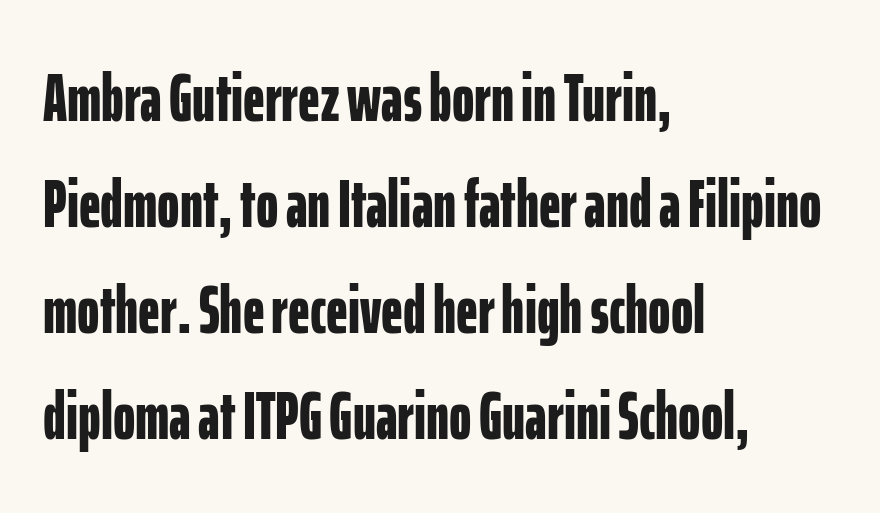
The letters advance in unequal steps, a hallmark of proportional type. Honestly, the row spacing looks completely unremarkable. Type without underlining. The tracking reads as untouched default to a designer's eye. Ordinary non-slanted type is in use. In CSS terms this would be text-align: left.
